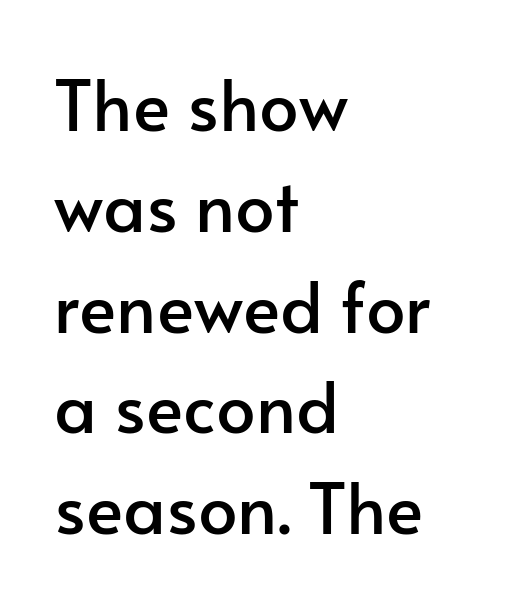
Q: Is the text italic (slanted)? A: No, it is upright.
Q: Is the typeface a serif or a sans-serif typeface? A: Sans-serif.
Q: Is the text underlined? A: No.
Q: How is the paragraph aligned? A: Left-aligned.
Q: Is the spacing between letters normal or unusually wide? A: Normal.
Q: Is the spacing between lines tight, normal or loose? A: Normal.
Q: Width (condensed, normal, or wide)? A: Normal.
Q: Stroke contrast? A: Low.
Q: x-height? A: Small.
Q: Monospaced? A: No.
